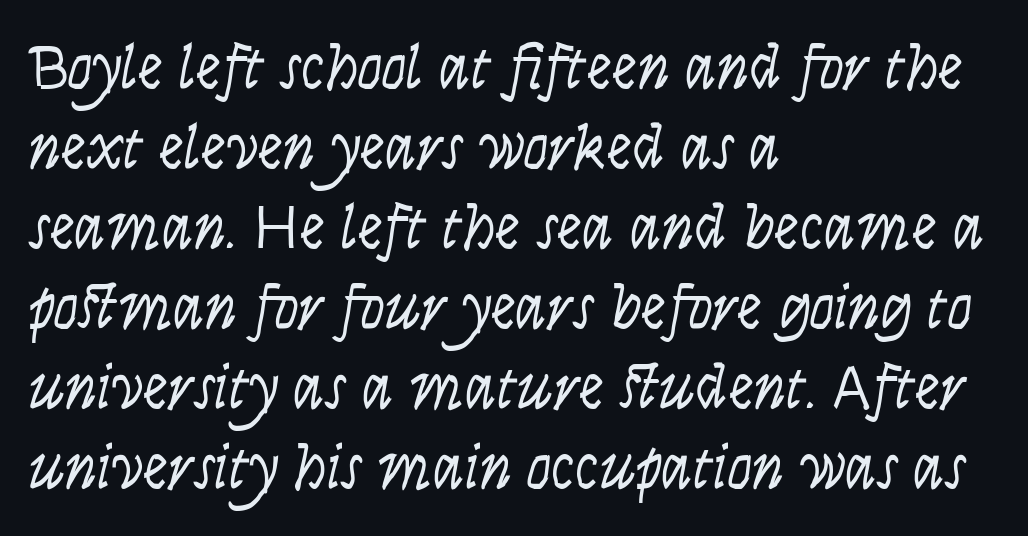
{"serif": "no", "bold": "no", "weight": "light", "width": "condensed", "stroke_contrast": "low", "x_height": "large", "monospaced": "no", "underline": "no", "align": "left", "line_spacing": "normal", "line_spacing_ratio": 1.27, "letter_spacing": "normal", "letter_spacing_em": 0.0, "glyph_px": 63}
